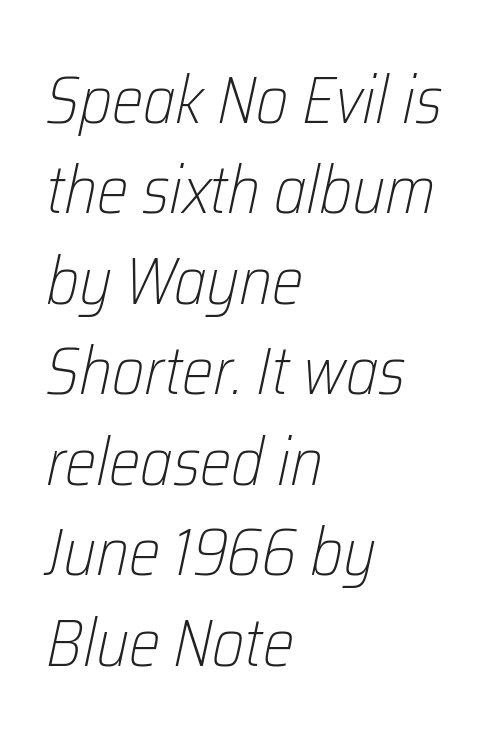
The passage shown is not underscored anywhere. Tracking value appears to be zero — textbook default spacing. Line beginnings align vertically; line endings do not. The weight would be labelled regular, book, light, or lighter still.
